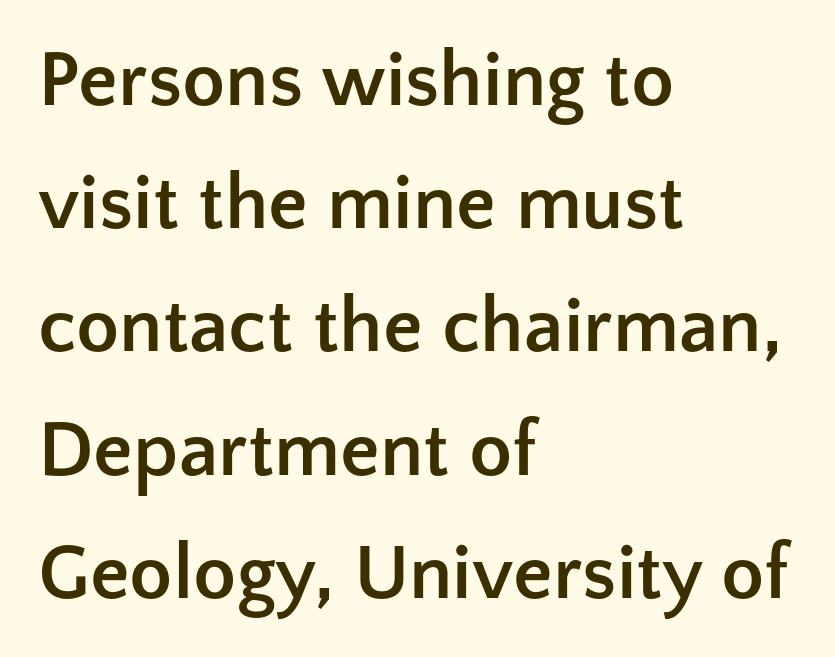
The image shows 79 px semibold sans-serif type, upright; set left-aligned, normal line spacing (1.56x), normal letter spacing, not underlined; low stroke contrast and a medium x-height.
